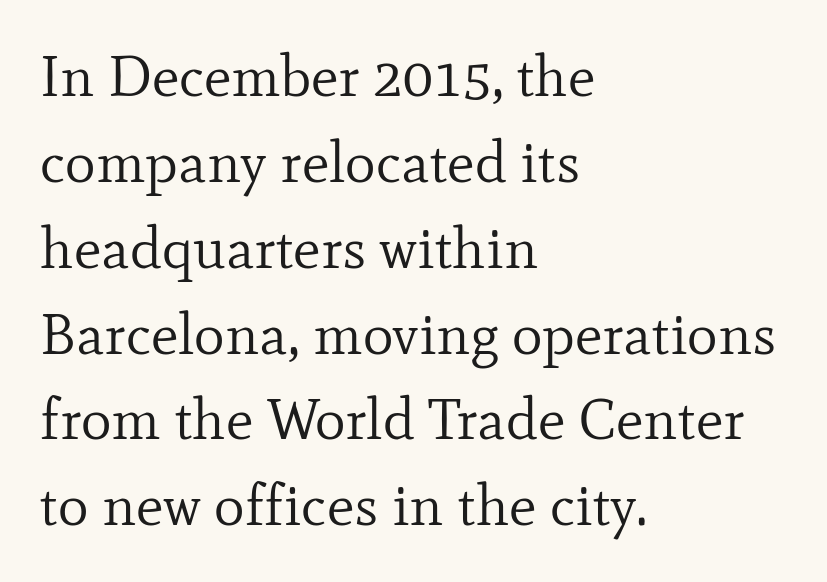
The image shows 58 px regular-weight serif type, upright; set left-aligned, normal line spacing (1.48x), normal letter spacing, not underlined; low stroke contrast and a small x-height.
